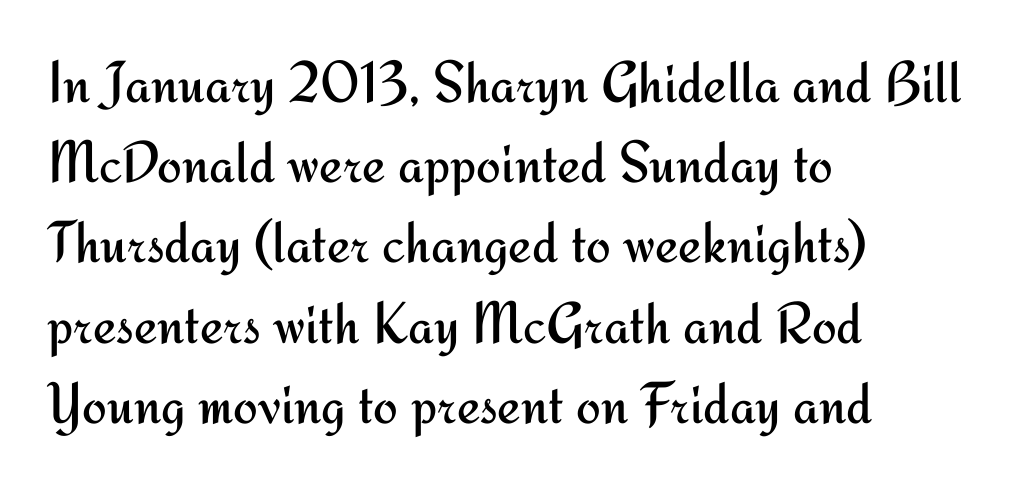
The image shows 59 px regular-weight sans-serif type, upright; set left-aligned, normal line spacing (1.36x), normal letter spacing, not underlined; medium stroke contrast and a small x-height.
